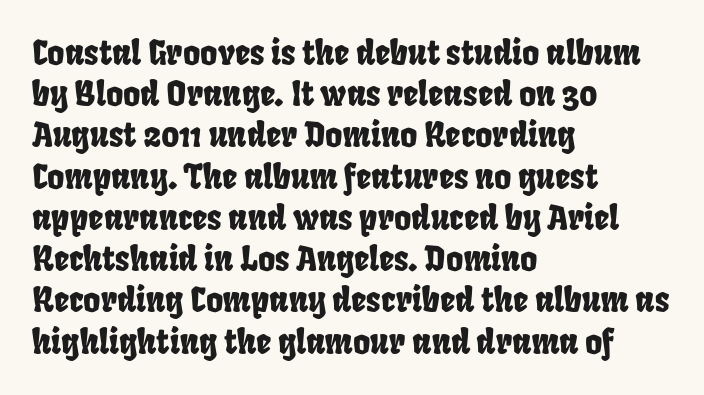
The image shows 33 px condensed sans-serif type; set left-aligned, normal line spacing (1.25x), normal letter spacing, not underlined; low stroke contrast and a large x-height.
